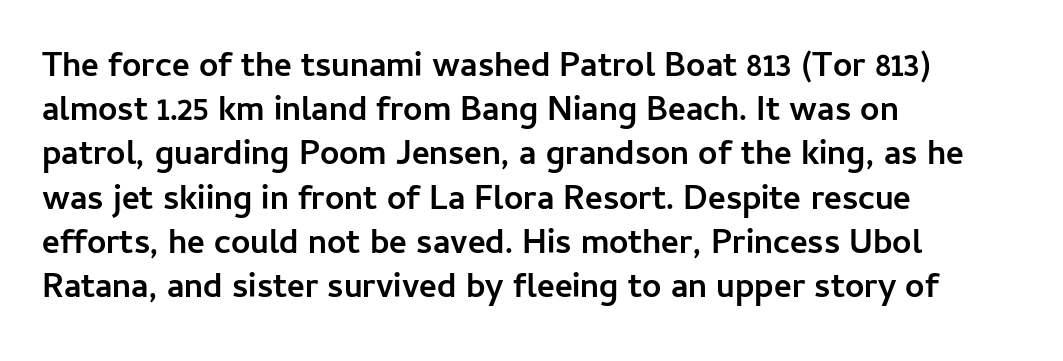
{"serif": "no", "italic": "no", "bold": "yes", "weight": "semibold", "width": "normal", "stroke_contrast": "low", "x_height": "medium", "monospaced": "no", "underline": "no", "align": "left", "line_spacing": "normal", "line_spacing_ratio": 1.3, "letter_spacing": "normal", "letter_spacing_em": 0.0, "glyph_px": 34}
